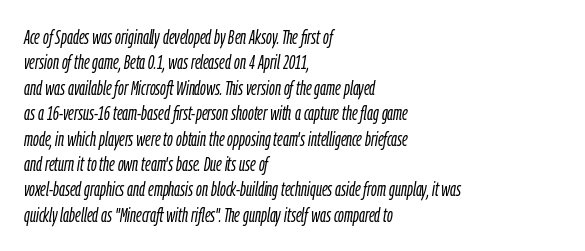
{"italic": "yes", "lean": "right", "slant_degrees": 9, "bold": "no", "underline": "no", "align": "left", "line_spacing": "normal", "line_spacing_ratio": 1.27, "letter_spacing": "normal", "letter_spacing_em": 0.0, "glyph_px": 20}
